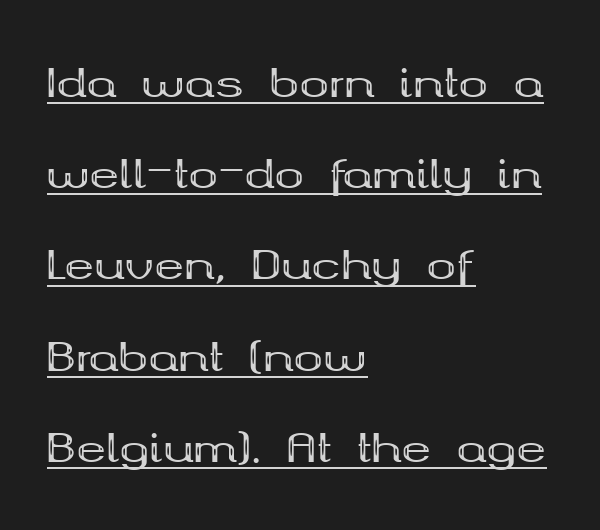
The image shows 40 px bold, wide serif type, upright; set left-aligned, loose line spacing (2.28x), normal letter spacing, underlined; medium stroke contrast and a medium x-height.
